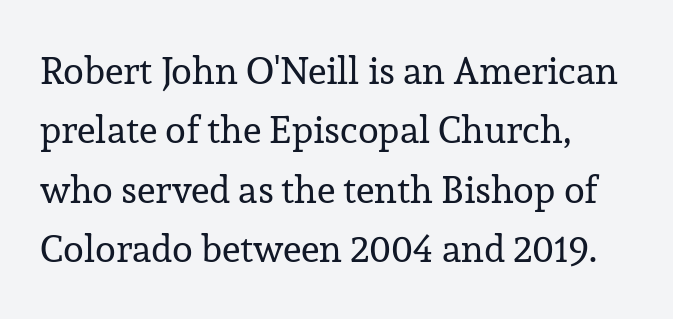
Q: Is the text bold? A: No.
Q: Is the text italic (slanted)? A: No, it is upright.
Q: Is the typeface a serif or a sans-serif typeface? A: Serif.
Q: Is the text underlined? A: No.
Q: How is the paragraph aligned? A: Left-aligned.
Q: Is the spacing between letters normal or unusually wide? A: Normal.
Q: Is the spacing between lines tight, normal or loose? A: Normal.
Q: Width (condensed, normal, or wide)? A: Normal.
Q: Stroke contrast? A: Low.
Q: x-height? A: Medium.
Q: Monospaced? A: No.
